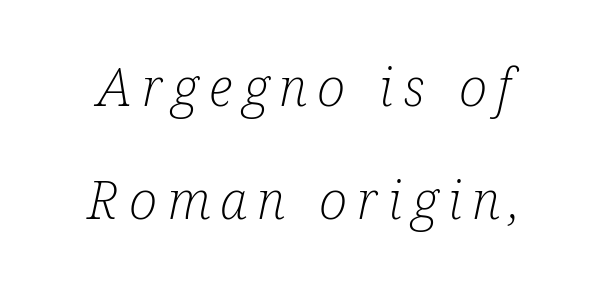
This sample trades compactness for vertical openness between lines. Note the varied advance widths — an 'i' is clearly narrower than an 'm'. The baseline area is clear. The typeface has the unassuming heft of standard copy or less. Regarding serifs, this sample has them.
